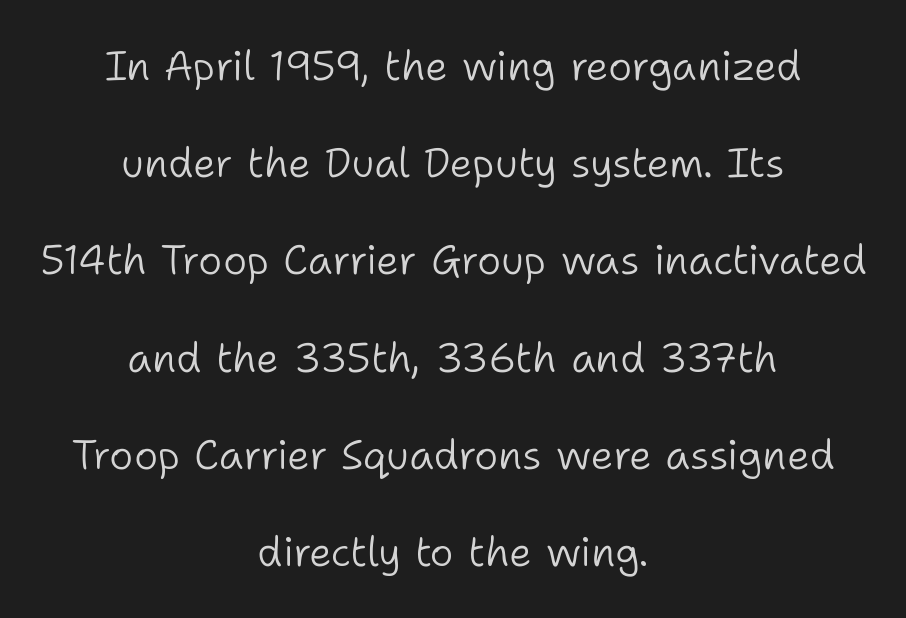
Q: Is the text bold? A: No.
Q: Is the text italic (slanted)? A: No, it is upright.
Q: Is the typeface a serif or a sans-serif typeface? A: Sans-serif.
Q: Is the text underlined? A: No.
Q: How is the paragraph aligned? A: Centered.
Q: Is the spacing between letters normal or unusually wide? A: Normal.
Q: Is the spacing between lines tight, normal or loose? A: Loose.
Q: Width (condensed, normal, or wide)? A: Normal.
Q: Stroke contrast? A: Low.
Q: x-height? A: Medium.
Q: Monospaced? A: No.
